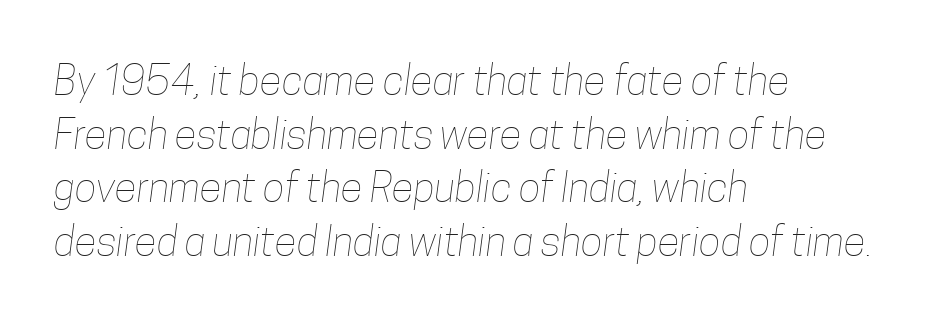
Q: Is the text bold? A: No.
Q: Is the text underlined? A: No.
Q: How is the paragraph aligned? A: Left-aligned.
Q: Is the spacing between letters normal or unusually wide? A: Normal.
Q: Is the spacing between lines tight, normal or loose? A: Normal.
Q: Width (condensed, normal, or wide)? A: Condensed.
Q: Stroke contrast? A: Low.
Q: x-height? A: Medium.
Q: Monospaced? A: No.
